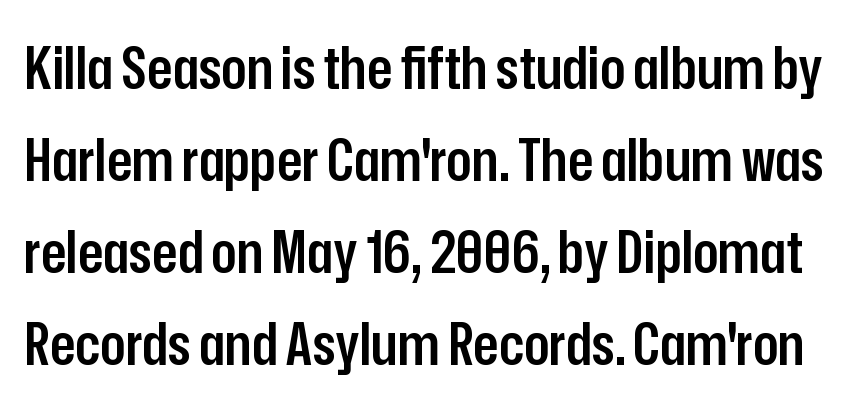
{"serif": "no", "italic": "no", "bold": "semi", "weight": "semibold", "width": "condensed", "stroke_contrast": "low", "x_height": "medium", "monospaced": "no", "underline": "no", "line_spacing": "normal", "line_spacing_ratio": 1.56, "letter_spacing": "normal", "letter_spacing_em": 0.0, "glyph_px": 59}
